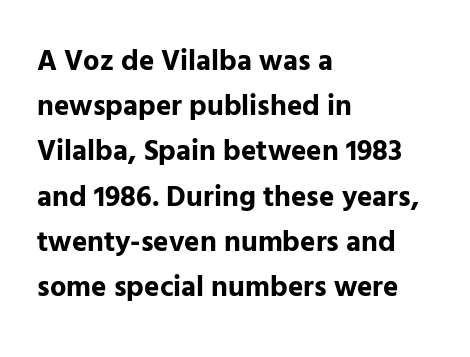
The letters advance in unequal steps, a hallmark of proportional type. The face used here has the dense, thick strokes of a bold. A normal amount of white space separates one row of letters from the next. No italicization has been applied; the sample stays upright. A typesetter would call this zero additional tracking. The gap between lines stays unmarked.
